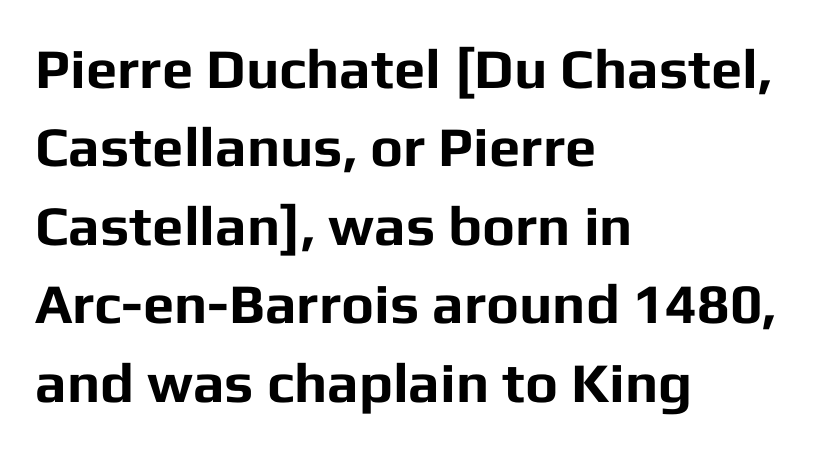
{"serif": "no", "italic": "no", "bold": "yes", "weight": "bold", "width": "normal", "stroke_contrast": "low", "x_height": "medium", "monospaced": "no", "underline": "no", "align": "left", "line_spacing": "normal", "line_spacing_ratio": 1.4, "letter_spacing": "normal", "letter_spacing_em": 0.0, "glyph_px": 56}
